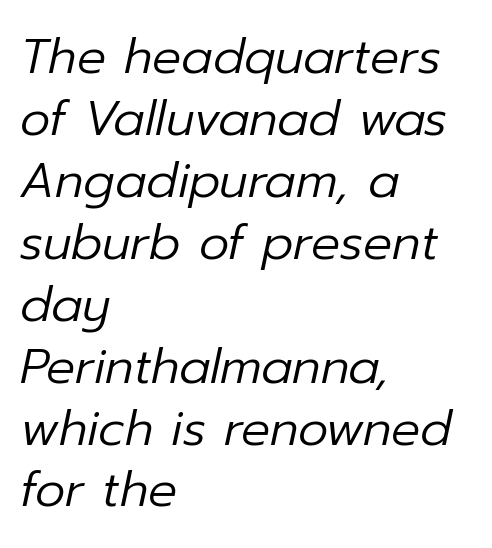
The horizontal fit of the characters is conventional and even. Quick note: interline space is typical. Ink coverage per letter is moderate at most. The rag falls on the right side of this text block. Yep, that's italic — everything's leaning.
